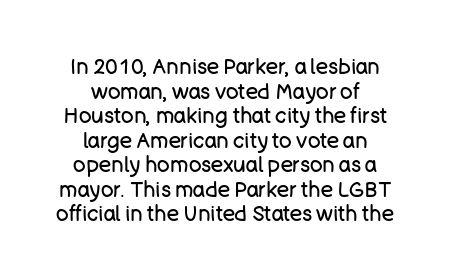
The image shows 21 px text type, upright; set centered, line spacing 1.17x, normal letter spacing, not underlined.
